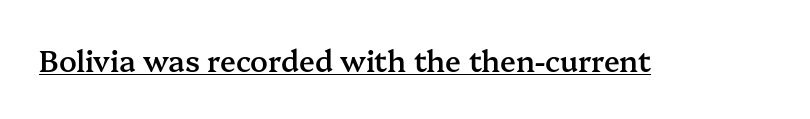
The image shows 29 px semibold serif type, upright; set normal letter spacing, underlined; medium stroke contrast and a medium x-height.
